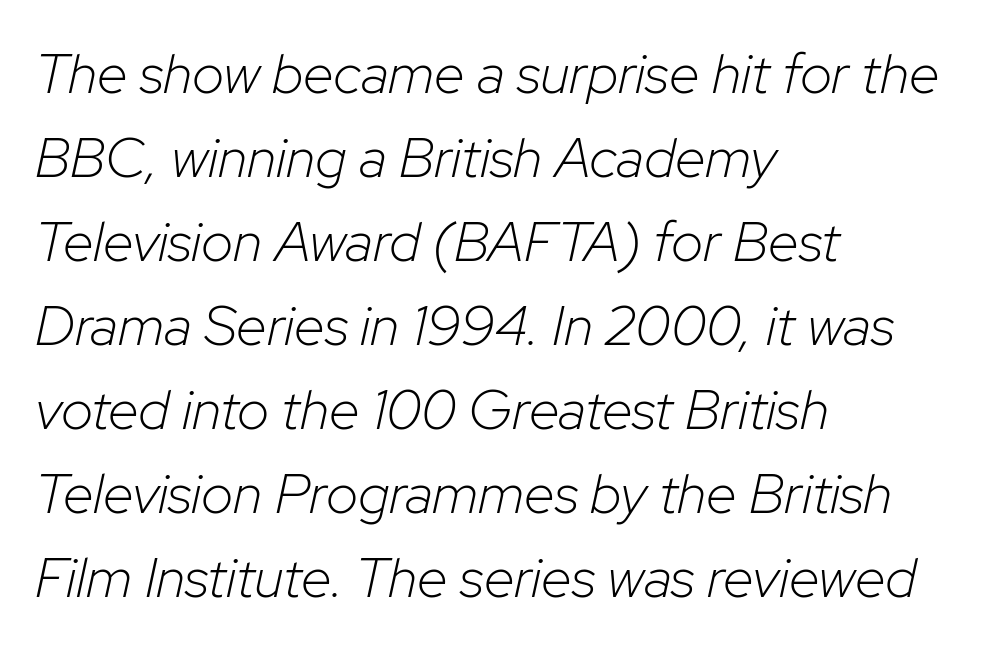
All the whitespace from short lines collects on the right. Each letter keeps its own natural width here, so spacing adapts to shape. Does the lettering tilt? It does — this is italic. The string is rendered with underlining switched off. This reads as an unemphasized weight, regular at the heaviest. Standard letterfit; no display-style spreading of the glyphs.
